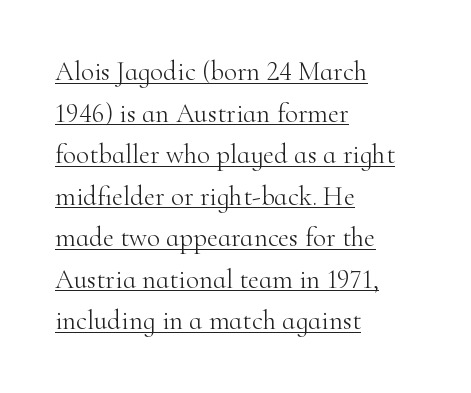
Notice how the stems are strictly vertical — no italics here. Normally led — the rows are evenly, conventionally spaced. The typesetting does not lean heavy: it is not bold. These lines keep a tight, regular rhythm from letter to letter. These characters rest on top of a visible drawn line. The text block is weighted toward the left margin, trailing off unevenly rightward.
